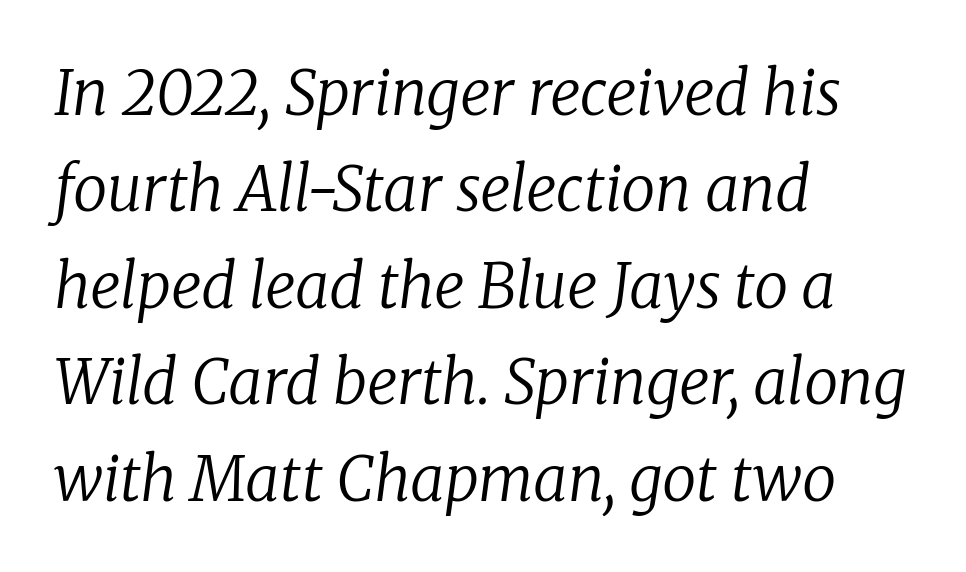
{"serif": "yes", "italic": "yes", "lean": "right", "slant_degrees": 8, "bold": "no", "weight": "regular", "width": "normal", "stroke_contrast": "low", "x_height": "medium", "monospaced": "no", "underline": "no", "align": "left", "line_spacing": "normal", "line_spacing_ratio": 1.58, "letter_spacing": "normal", "letter_spacing_em": 0.0, "glyph_px": 61}
